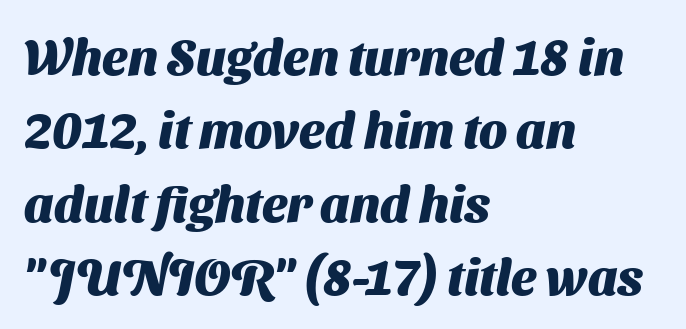
{"serif": "no", "bold": "yes", "weight": "heavy", "width": "normal", "stroke_contrast": "medium", "x_height": "medium", "monospaced": "no", "underline": "no", "align": "left", "line_spacing": "normal", "line_spacing_ratio": 1.47, "letter_spacing": "normal", "letter_spacing_em": 0.0, "glyph_px": 50}
